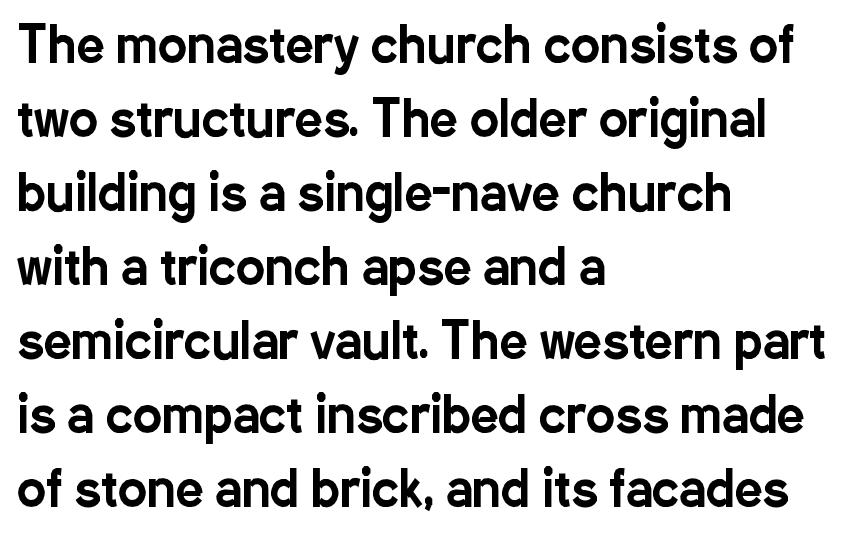
You could not count columns in this text — the font is proportionally spaced. These lines are set flush left with a ragged right edge. Compared with typical paragraphs, the rows here are spaced about the same. A bare baseline throughout the passage. Is this a sans? Yes — the strokes have no serifs. This is the regular roman posture of the typeface.
